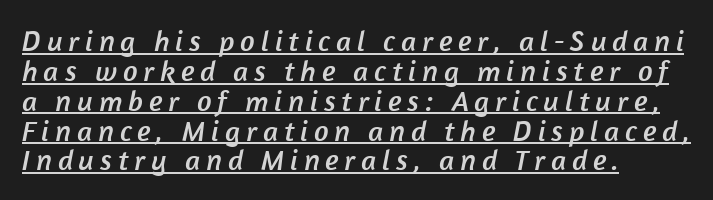
Q: Is the typeface a serif or a sans-serif typeface? A: Sans-serif.
Q: Is the text underlined? A: Yes.
Q: How is the paragraph aligned? A: Left-aligned.
Q: Is the spacing between letters normal or unusually wide? A: Unusually wide.
Q: Is the spacing between lines tight, normal or loose? A: Tight.
Q: Width (condensed, normal, or wide)? A: Normal.
Q: Stroke contrast? A: Low.
Q: x-height? A: Medium.
Q: Monospaced? A: No.
